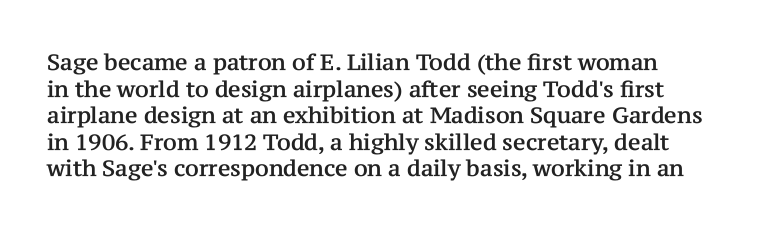
The image shows 22 px text type, upright; set line spacing 1.21x, normal letter spacing, not underlined.
